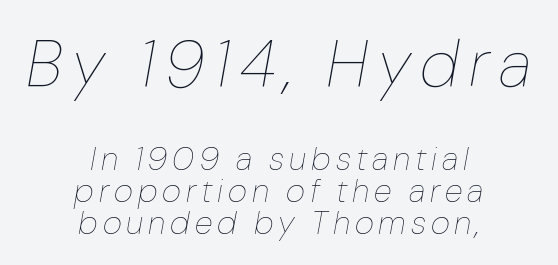
{"italic": "yes", "lean": "right", "slant_degrees": 10, "bold": "no", "weight": "thin", "width": "normal", "stroke_contrast": "low", "x_height": "medium", "monospaced": "no", "underline": "no", "align": "center", "line_spacing": "tight", "line_spacing_ratio": 0.97, "larger_block": "first", "size_ratio": 2.0, "glyph_px": 66}
